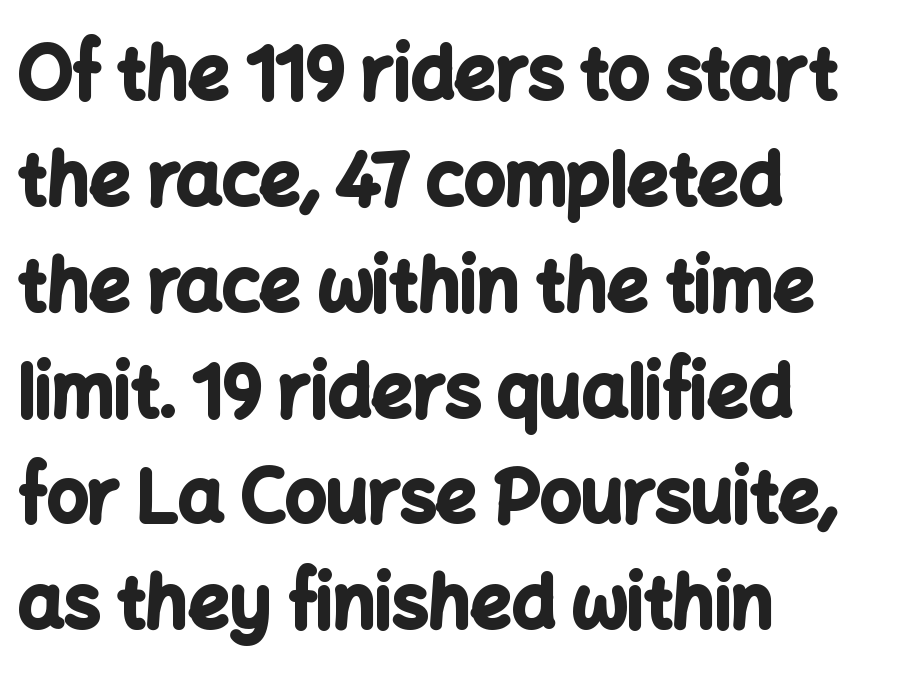
The image shows 72 px bold sans-serif type, upright; set left-aligned, normal line spacing (1.47x), normal letter spacing, not underlined; low stroke contrast and a medium x-height.
